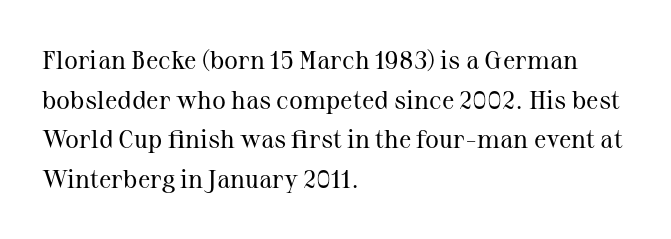
{"italic": "no", "bold": "no", "underline": "no", "align": "left", "line_spacing": "normal", "line_spacing_ratio": 1.52, "letter_spacing": "normal", "letter_spacing_em": 0.0, "glyph_px": 26}
